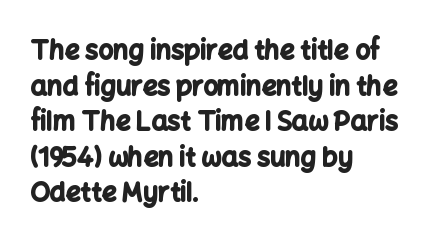
The image shows 26 px bold type, upright; set left-aligned, normal line spacing (1.37x), normal letter spacing, not underlined.
